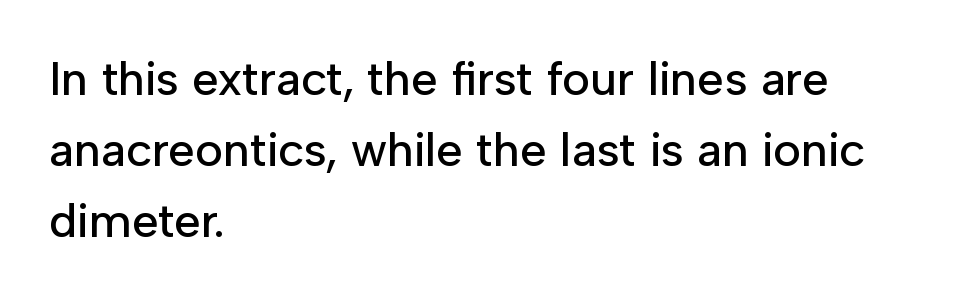
{"serif": "no", "italic": "no", "width": "normal", "stroke_contrast": "low", "x_height": "medium", "monospaced": "no", "underline": "no", "align": "left", "line_spacing": "normal", "line_spacing_ratio": 1.48, "letter_spacing": "normal", "letter_spacing_em": 0.0, "glyph_px": 48}
